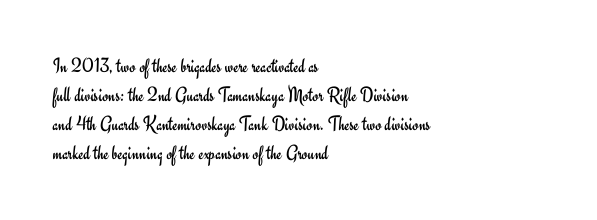
{"bold": "no", "underline": "no", "align": "left", "line_spacing": "normal", "line_spacing_ratio": 1.38, "letter_spacing": "normal", "letter_spacing_em": 0.0, "glyph_px": 21}
